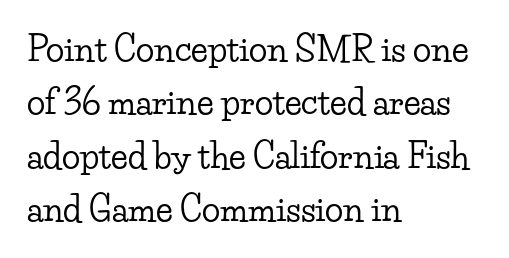
The image shows 34 px wide serif type, upright; set left-aligned, normal line spacing (1.57x), normal letter spacing, not underlined; low stroke contrast and a small x-height.
